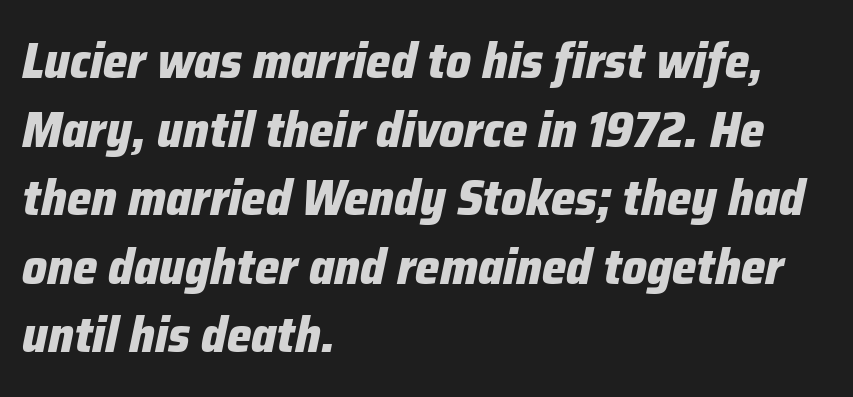
{"italic": "yes", "lean": "right", "slant_degrees": 12, "bold": "yes", "weight": "heavy", "width": "normal", "stroke_contrast": "low", "x_height": "medium", "monospaced": "no", "underline": "no", "align": "left", "line_spacing": "normal", "line_spacing_ratio": 1.4, "letter_spacing": "normal", "letter_spacing_em": 0.0, "glyph_px": 49}
